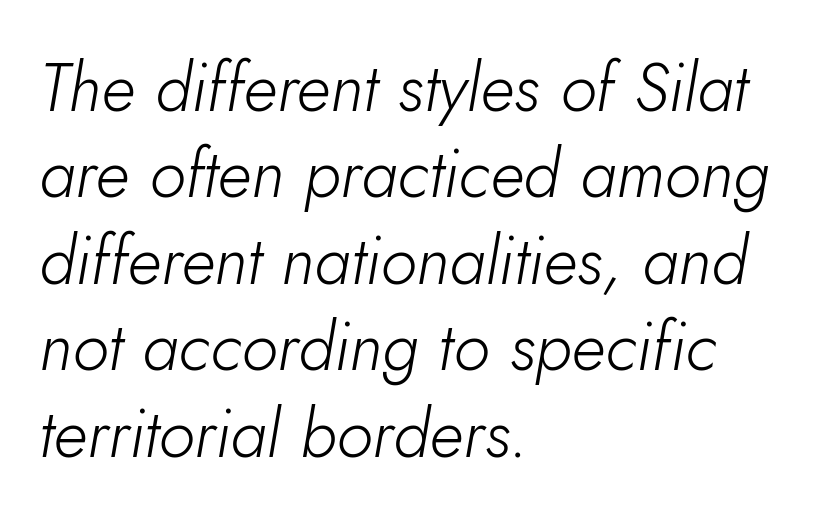
The image shows 67 px light type, italic (leaning right); set left-aligned, normal line spacing (1.29x), normal letter spacing, not underlined; low stroke contrast and a small x-height.
